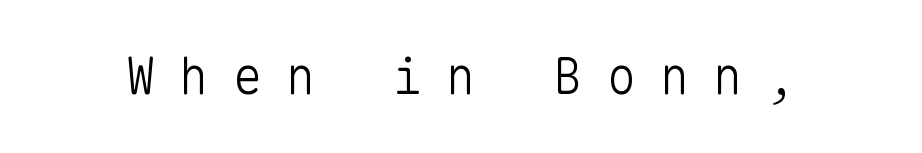
Q: Is the text bold? A: No.
Q: Is the text italic (slanted)? A: No, it is upright.
Q: Is the typeface a serif or a sans-serif typeface? A: Sans-serif.
Q: Is the text underlined? A: No.
Q: Is the spacing between letters normal or unusually wide? A: Unusually wide.
Q: Width (condensed, normal, or wide)? A: Normal.
Q: Stroke contrast? A: Low.
Q: x-height? A: Medium.
Q: Monospaced? A: Yes.
